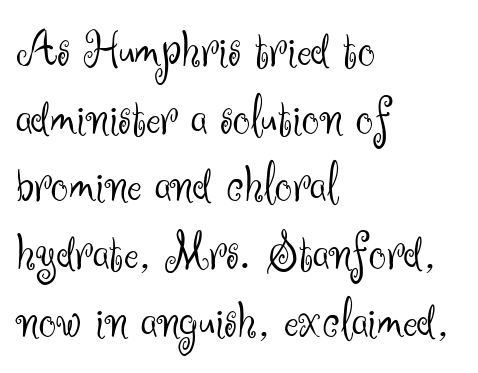
The image shows 55 px light sans-serif type, upright; set left-aligned, line spacing 1.23x, normal letter spacing, not underlined; medium stroke contrast and a small x-height.
